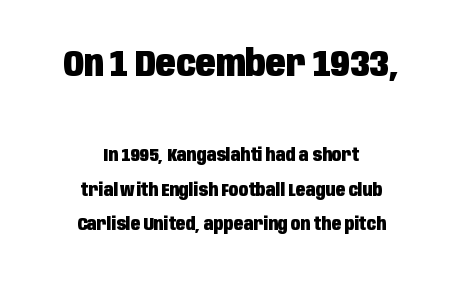
Regarding leading, the lines here are spaced well apart. The typeface chosen for these lines omits serifs. Nope, not italic — everything's standing straight. These lines are rendered in a variable-pitch font. Typographic density is high because the face is bold. The baseline area is clear.
